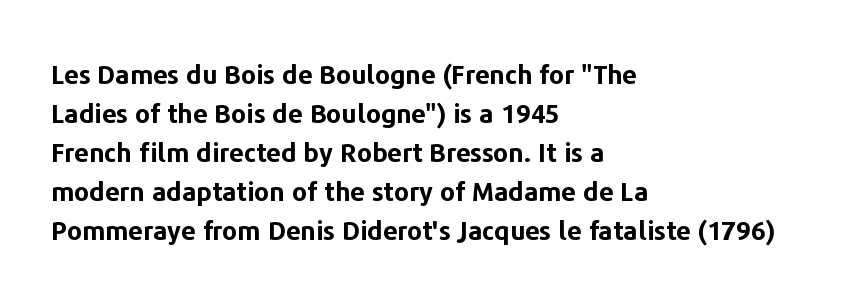
The image shows 26 px bold type, upright; set left-aligned, normal line spacing (1.5x), normal letter spacing, not underlined.
